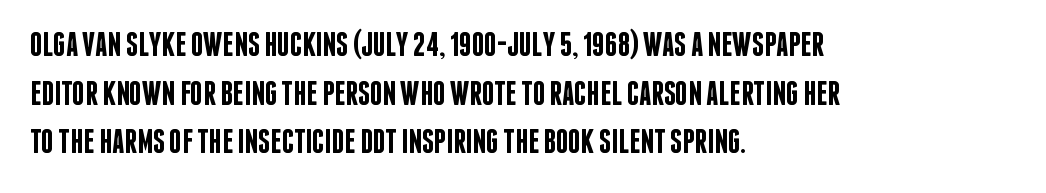
The image shows 34 px semibold, condensed sans-serif type, upright; set left-aligned, normal line spacing (1.43x), normal letter spacing, not underlined; low stroke contrast and a large x-height.
